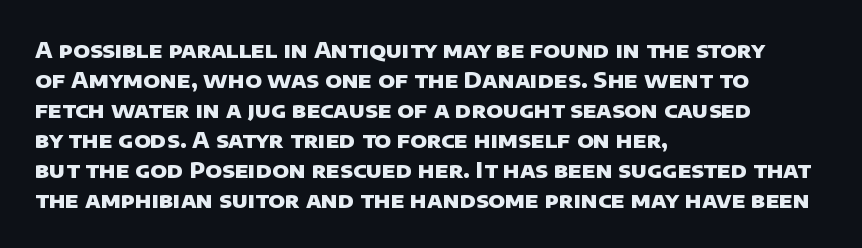
The image shows 22 px bold type; set left-aligned, normal line spacing (1.36x), normal letter spacing, not underlined.
